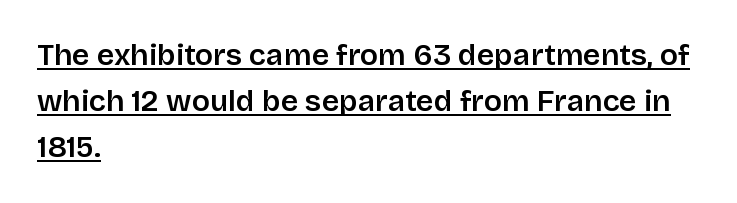
Here the designer chose a conventional face with non-uniform glyph widths. The gaps between neighbouring characters are ordinary and unremarkable. Typesetter's note: demi weight, one step under bold. This rendering uses left alignment, leaving the right contour irregular. The letters stand upright; this is a roman face.
